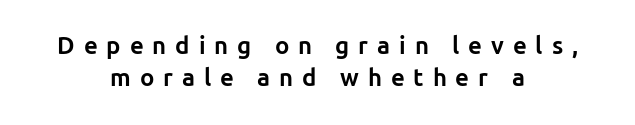
Q: Is the text bold? A: Yes.
Q: Is the text italic (slanted)? A: No, it is upright.
Q: Is the text underlined? A: No.
Q: How is the paragraph aligned? A: Centered.
Q: Is the spacing between letters normal or unusually wide? A: Unusually wide.
Q: Is the spacing between lines tight, normal or loose? A: Normal.
